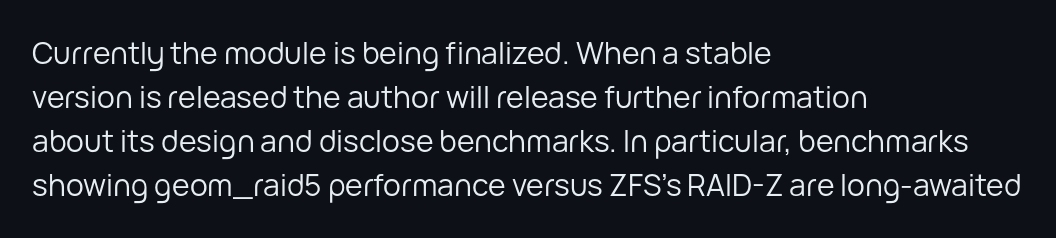
Q: Is the text bold? A: No.
Q: Is the text italic (slanted)? A: No, it is upright.
Q: Is the typeface a serif or a sans-serif typeface? A: Sans-serif.
Q: Is the text underlined? A: No.
Q: How is the paragraph aligned? A: Left-aligned.
Q: Is the spacing between letters normal or unusually wide? A: Normal.
Q: Is the spacing between lines tight, normal or loose? A: Normal.
Q: Width (condensed, normal, or wide)? A: Normal.
Q: Stroke contrast? A: Low.
Q: x-height? A: Medium.
Q: Monospaced? A: No.
